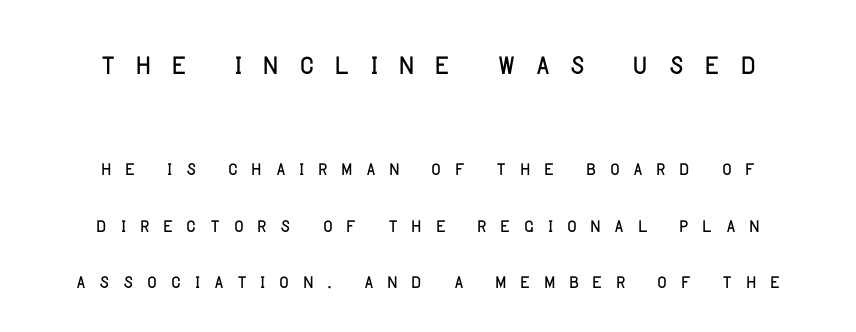
{"serif": "no", "italic": "no", "bold": "no", "weight": "light", "width": "normal", "stroke_contrast": "low", "x_height": "large", "monospaced": "no", "underline": "no", "align": "center", "line_spacing": "loose", "line_spacing_ratio": 2.16, "letter_spacing": "wide", "letter_spacing_em": 0.45, "larger_block": "first", "size_ratio": 1.5, "glyph_px": 39}
